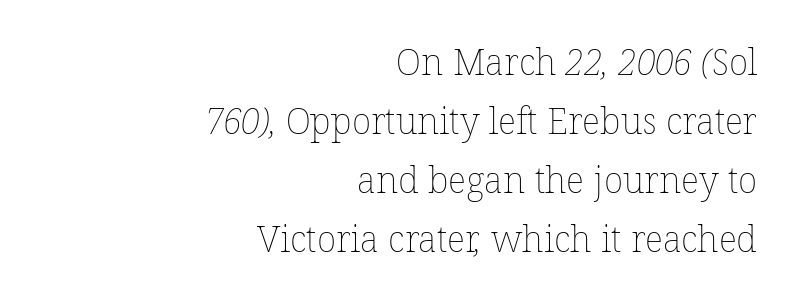
Q: Is the text bold? A: No.
Q: Is the text underlined? A: No.
Q: How is the paragraph aligned? A: Right-aligned.
Q: Is the spacing between letters normal or unusually wide? A: Normal.
Q: Is the spacing between lines tight, normal or loose? A: Normal.
Q: Width (condensed, normal, or wide)? A: Normal.
Q: Stroke contrast? A: Low.
Q: x-height? A: Medium.
Q: Monospaced? A: No.
